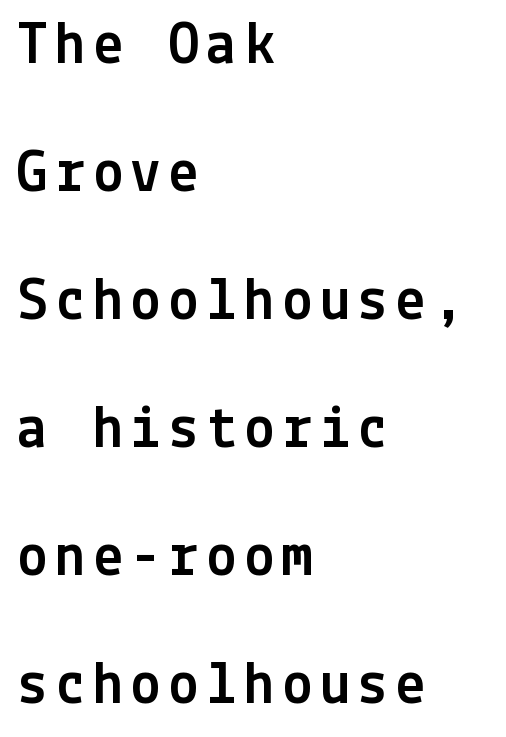
Q: Is the text italic (slanted)? A: No, it is upright.
Q: Is the typeface a serif or a sans-serif typeface? A: Sans-serif.
Q: Is the text underlined? A: No.
Q: How is the paragraph aligned? A: Left-aligned.
Q: Is the spacing between lines tight, normal or loose? A: Loose.
Q: Width (condensed, normal, or wide)? A: Normal.
Q: x-height? A: Medium.
